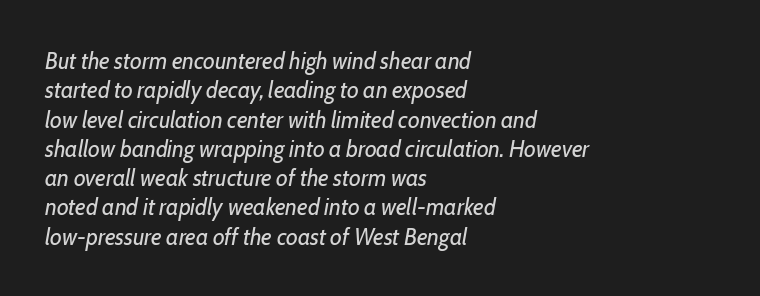
Q: Is the text bold? A: No.
Q: Is the text italic (slanted)? A: Yes, it leans right by about 10 degrees.
Q: Is the text underlined? A: No.
Q: How is the paragraph aligned? A: Left-aligned.
Q: Is the spacing between letters normal or unusually wide? A: Normal.
